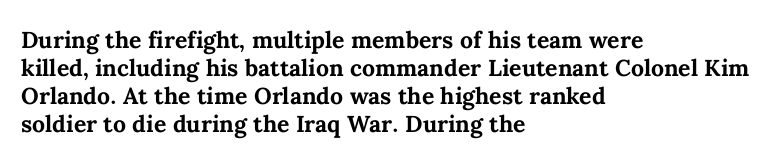
Q: Is the text bold? A: Yes.
Q: Is the text italic (slanted)? A: No, it is upright.
Q: Is the text underlined? A: No.
Q: How is the paragraph aligned? A: Left-aligned.
Q: Is the spacing between letters normal or unusually wide? A: Normal.
